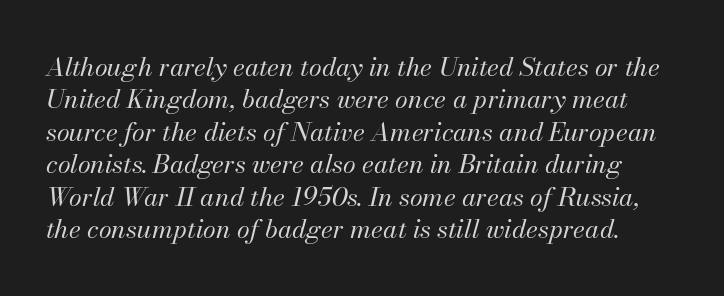
Compared with typical paragraphs, the rows here are spaced about the same. Check under the words: just untouched page. If you drew a line through each stem, it would be angled. The face looks like a standard text weight, possibly lighter.
